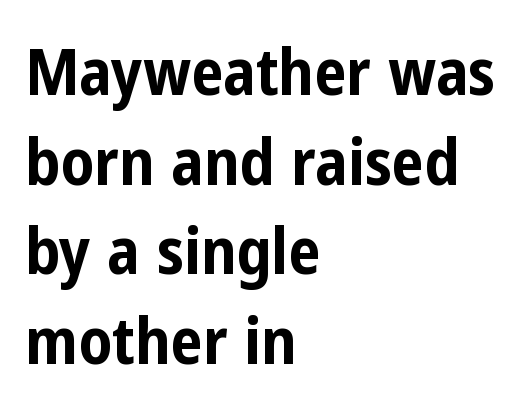
The image shows 65 px bold, condensed sans-serif type, upright; set left-aligned, normal line spacing (1.38x), normal letter spacing, not underlined; low stroke contrast and a medium x-height.
